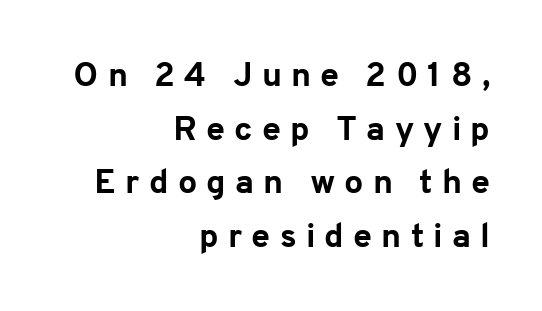
{"serif": "no", "italic": "no", "bold": "yes", "weight": "bold", "width": "normal", "stroke_contrast": "low", "x_height": "medium", "monospaced": "no", "underline": "no", "align": "right", "line_spacing": "normal", "line_spacing_ratio": 1.58, "letter_spacing": "wide", "letter_spacing_em": 0.27, "glyph_px": 34}
